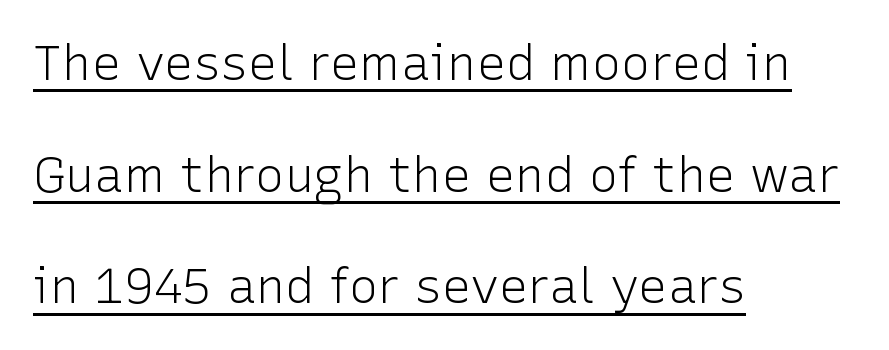
The image shows 49 px light sans-serif type, upright; set left-aligned, loose line spacing (2.28x), normal letter spacing, underlined; low stroke contrast and a medium x-height.
